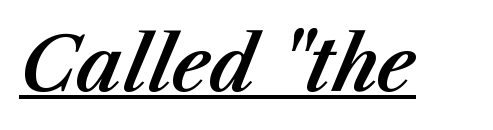
{"italic": "yes", "lean": "right", "slant_degrees": 23, "width": "normal", "stroke_contrast": "medium", "x_height": "medium", "monospaced": "no", "underline": "yes", "letter_spacing": "normal", "letter_spacing_em": 0.0, "glyph_px": 74}
